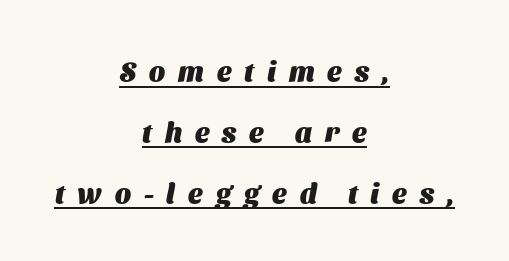
The image shows 28 px heavy sans-serif type; set centered, loose line spacing (2.17x), unusually wide letter spacing (+0.46 em), underlined; medium stroke contrast and a medium x-height.
